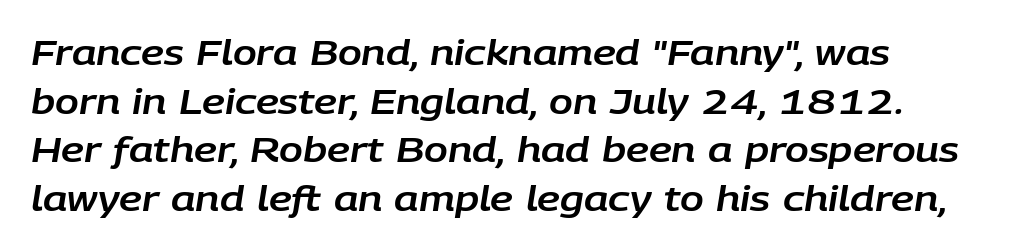
Q: Is the text italic (slanted)? A: Yes, it leans right by about 9 degrees.
Q: Is the text underlined? A: No.
Q: Is the spacing between letters normal or unusually wide? A: Normal.
Q: Is the spacing between lines tight, normal or loose? A: Normal.
Q: Width (condensed, normal, or wide)? A: Normal.
Q: Stroke contrast? A: Low.
Q: x-height? A: Large.
Q: Monospaced? A: No.
